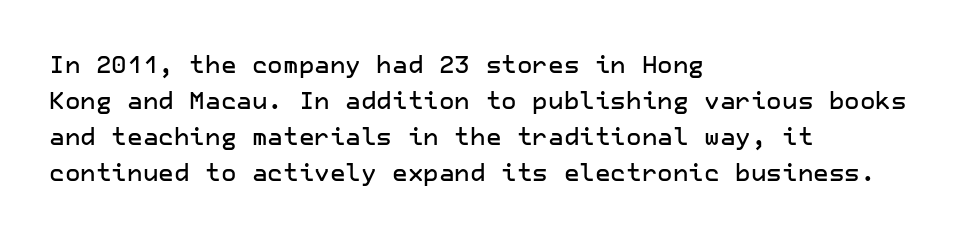
{"italic": "no", "underline": "no", "align": "left", "line_spacing": "normal", "line_spacing_ratio": 1.5, "letter_spacing": "normal", "letter_spacing_em": 0.0, "glyph_px": 24}
